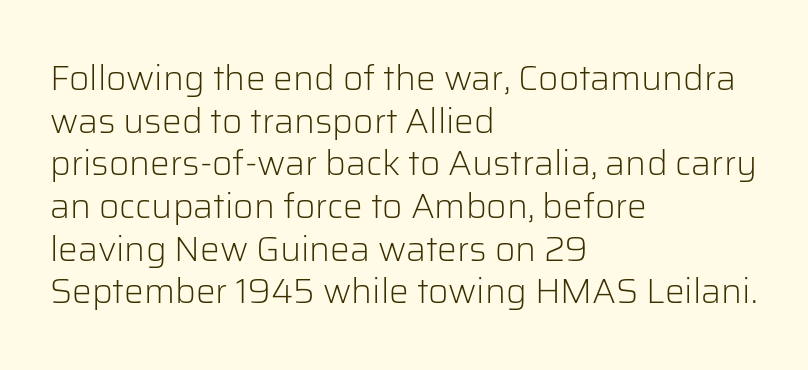
The image shows 35 px light sans-serif type, upright; set left-aligned, line spacing 1.22x, normal letter spacing, not underlined; low stroke contrast and a medium x-height.
